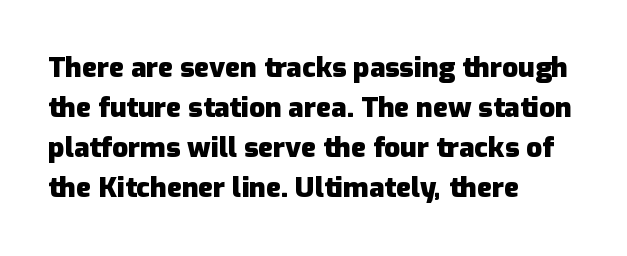
Q: Is the text bold? A: Yes.
Q: Is the text italic (slanted)? A: No, it is upright.
Q: Is the typeface a serif or a sans-serif typeface? A: Sans-serif.
Q: Is the text underlined? A: No.
Q: How is the paragraph aligned? A: Left-aligned.
Q: Is the spacing between letters normal or unusually wide? A: Normal.
Q: Is the spacing between lines tight, normal or loose? A: Normal.
Q: Width (condensed, normal, or wide)? A: Normal.
Q: Stroke contrast? A: Low.
Q: x-height? A: Medium.
Q: Monospaced? A: No.
